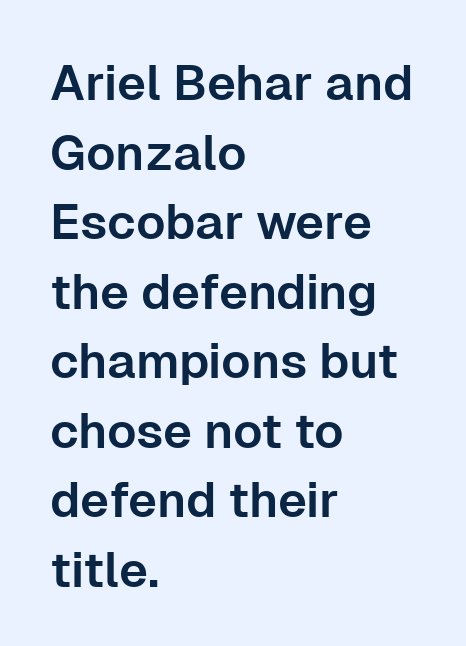
The image shows 49 px sans-serif type, upright; set left-aligned, normal line spacing (1.42x), normal letter spacing, not underlined; low stroke contrast and a medium x-height.
